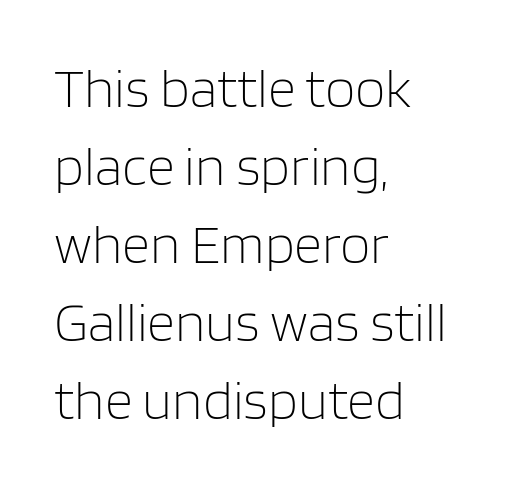
The image shows 55 px light sans-serif type, upright; set left-aligned, normal line spacing (1.42x), normal letter spacing, not underlined; low stroke contrast and a large x-height.
